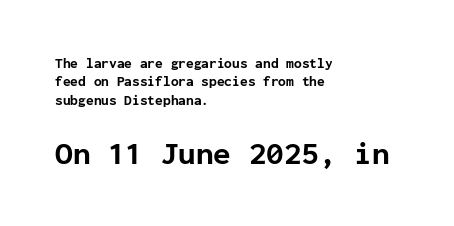
{"serif": "no", "italic": "no", "bold": "yes", "weight": "bold", "width": "normal", "stroke_contrast": "low", "x_height": "medium", "monospaced": "yes", "underline": "no", "align": "left", "line_spacing": "normal", "line_spacing_ratio": 1.31, "letter_spacing": "normal", "letter_spacing_em": 0.0, "larger_block": "second", "size_ratio": 2.29, "glyph_px": 32}
